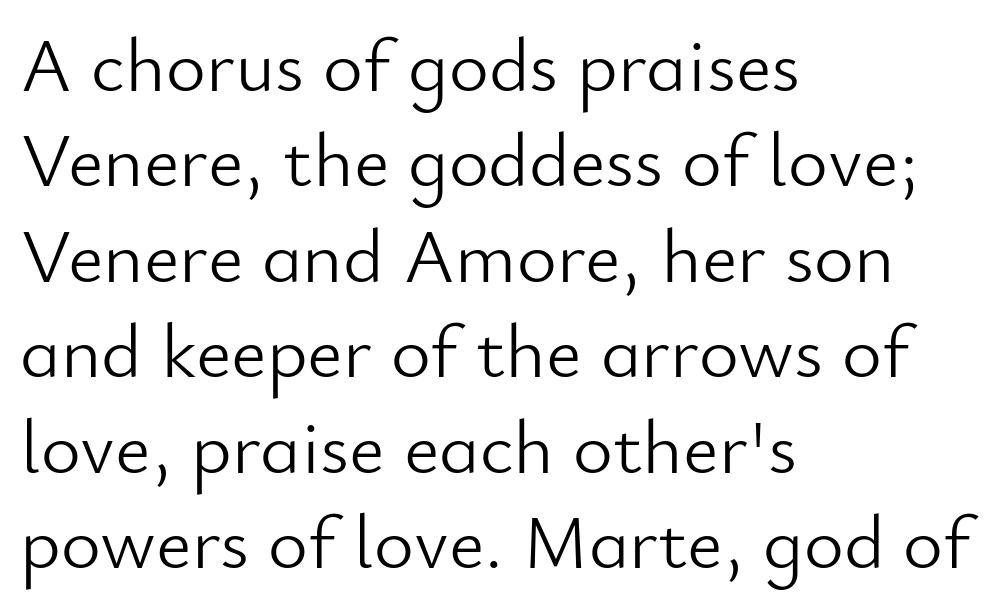
Words appear dense and cohesive because spacing is normal. Each letter keeps its own natural width here, so spacing adapts to shape. The letters look calm and open, with moderate or lighter stems. Has an underline been added? It has not. The type sits square on the baseline with zero lean.
